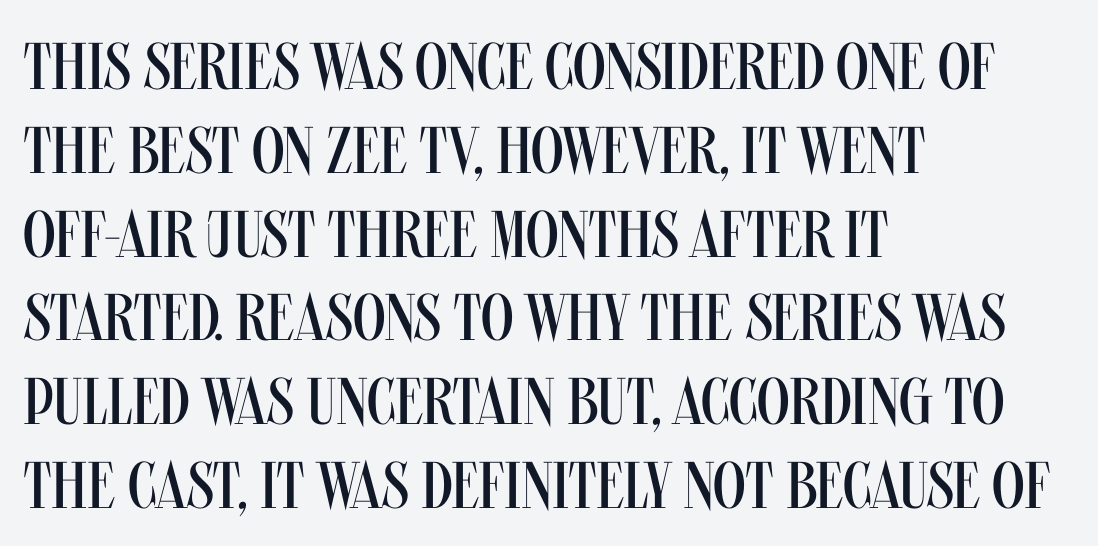
The image shows 66 px regular-weight, condensed sans-serif type, upright; set left-aligned, normal line spacing (1.27x), normal letter spacing, not underlined; medium stroke contrast and a large x-height.
